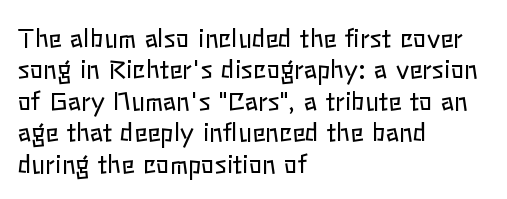
The image shows 25 px text type, upright; set left-aligned, normal line spacing (1.26x), normal letter spacing, not underlined.
